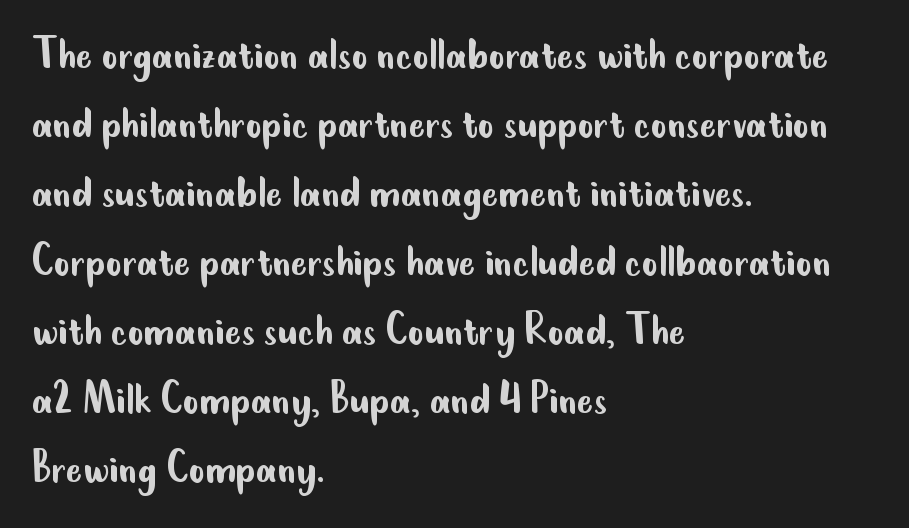
Every row of glyphs begins at an identical x-position on the left. The lettering stays uniformly vertical, giving the passage a roman look. Regular leading. Nope, no serifs anywhere on these letters. These lines are rendered in a variable-pitch font. Letters rest on an invisible, unmarked baseline.
